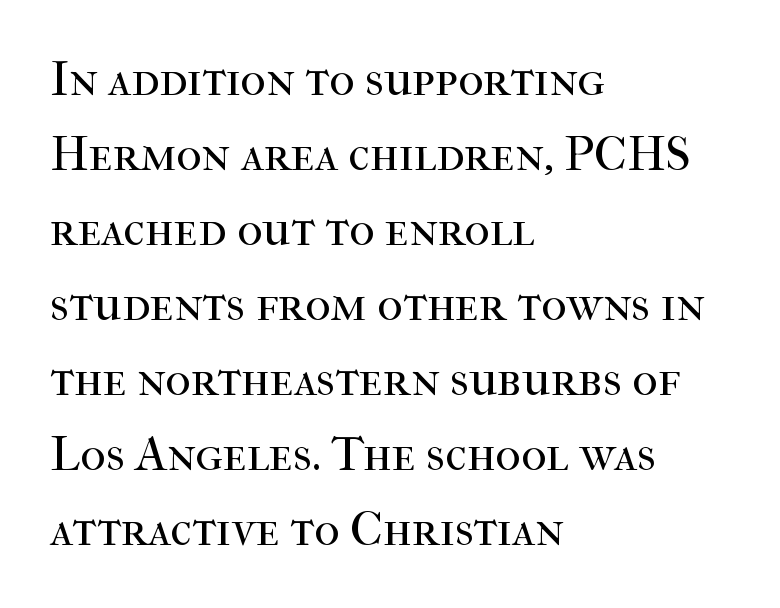
Short note: letters normally spaced. Posture: straight, roman, zero tilt. These lines are set flush left with a ragged right edge. Note the varied advance widths — an 'i' is clearly narrower than an 'm'.
